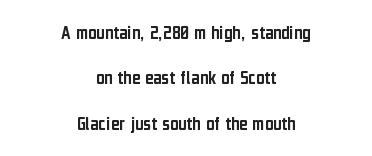
{"italic": "no", "underline": "no", "align": "center", "line_spacing": "loose", "line_spacing_ratio": 2.27, "letter_spacing": "normal", "letter_spacing_em": 0.0, "glyph_px": 20}
